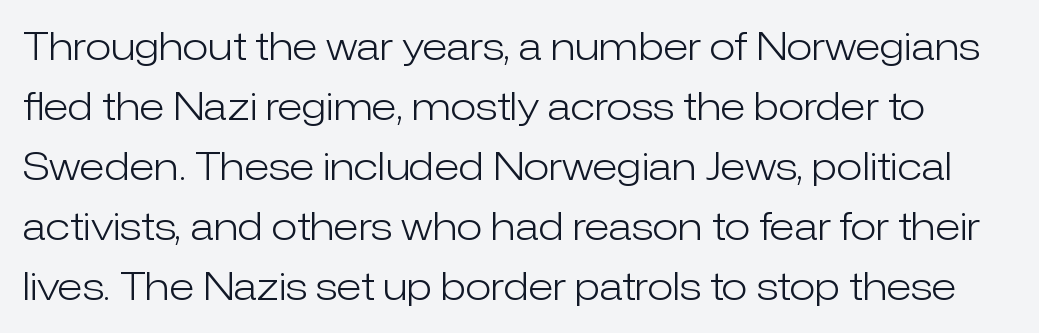
{"serif": "no", "italic": "no", "bold": "no", "weight": "light", "width": "normal", "stroke_contrast": "low", "x_height": "medium", "monospaced": "no", "underline": "no", "line_spacing": "normal", "line_spacing_ratio": 1.58, "letter_spacing": "normal", "letter_spacing_em": 0.0, "glyph_px": 38}
